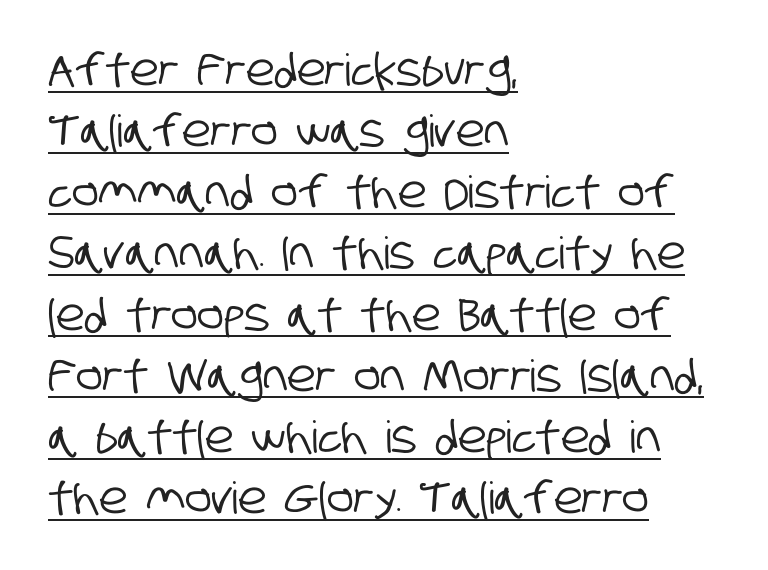
The image shows 44 px condensed sans-serif type; set left-aligned, normal line spacing (1.39x), normal letter spacing, underlined; low stroke contrast and a large x-height.
